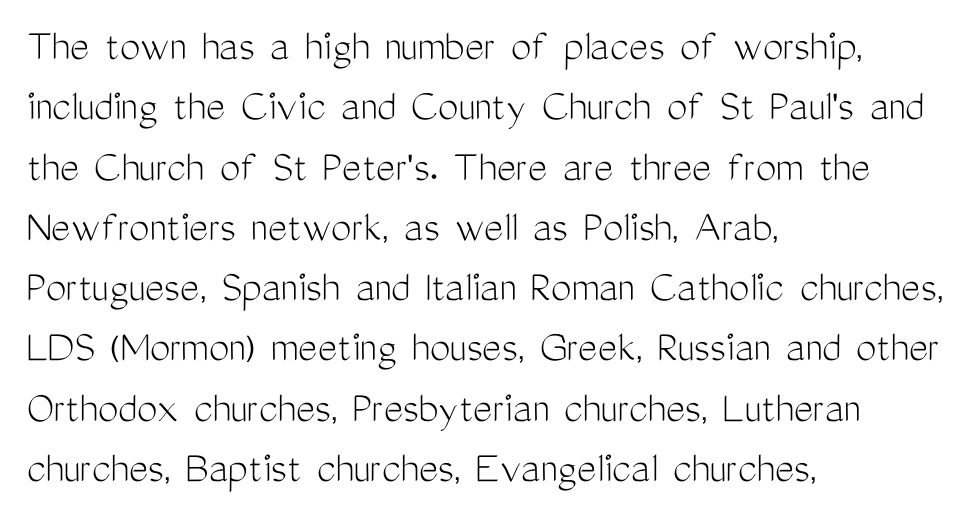
The image shows 46 px light, condensed sans-serif type, upright; set left-aligned, normal line spacing (1.31x), normal letter spacing, not underlined; medium stroke contrast and a medium x-height.
